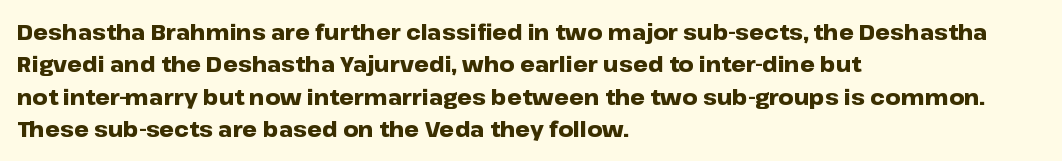
{"italic": "no", "bold": "yes", "underline": "no", "align": "left", "line_spacing": "normal", "line_spacing_ratio": 1.54, "letter_spacing": "normal", "letter_spacing_em": 0.0, "glyph_px": 21}
